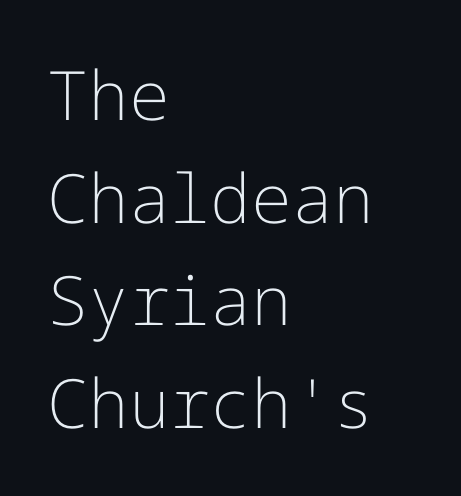
The strip under each line holds only bare page. Short and long lines alike share a common starting point at left. Is there much room between lines? A standard amount, neither cramped nor airy. Each stroke keeps to a modest, everyday thickness or less. The font's upright variant was chosen for this text. Observe the absence of serifs on each vertical stroke in this sample.
